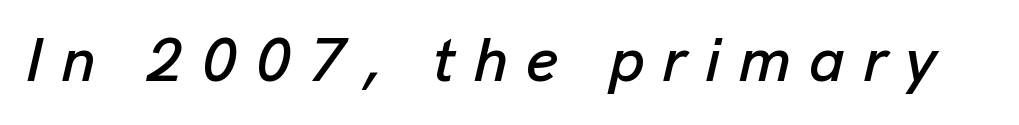
Q: Is the text italic (slanted)? A: Yes, it leans right by about 13 degrees.
Q: Is the text underlined? A: No.
Q: Is the spacing between letters normal or unusually wide? A: Unusually wide.
Q: Width (condensed, normal, or wide)? A: Normal.
Q: Stroke contrast? A: Low.
Q: x-height? A: Medium.
Q: Monospaced? A: No.
